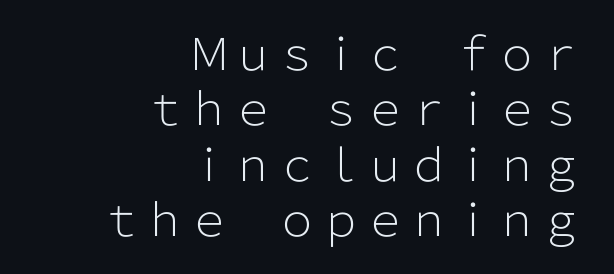
{"serif": "no", "italic": "no", "bold": "no", "weight": "light", "width": "normal", "stroke_contrast": "low", "x_height": "medium", "monospaced": "no", "underline": "no", "align": "right", "line_spacing": "normal", "line_spacing_ratio": 1.26, "letter_spacing": "normal", "letter_spacing_em": 0.0, "glyph_px": 44}
